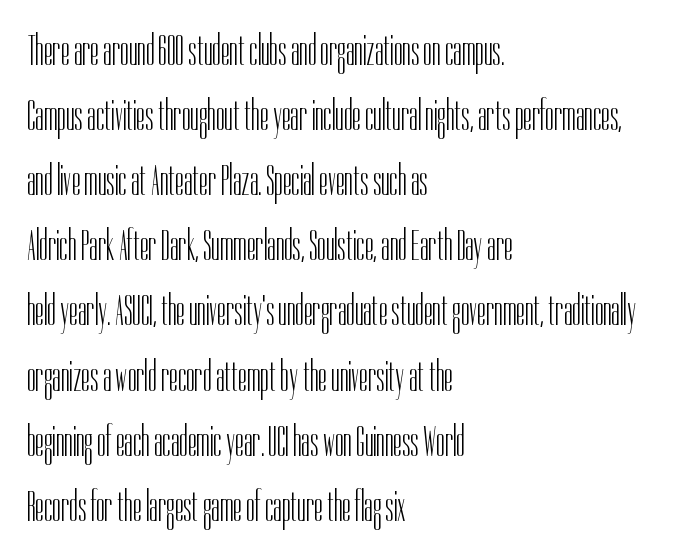
Has an underline been added? It has not. Default kerning and tracking; the words read as compact shapes. This reads as an unemphasized weight, regular at the heaviest. Each letter keeps its own natural width here, so spacing adapts to shape. Reading down the column, the eye jumps a familiar distance to each next line. Unlike a traditional serif, this face leaves its strokes unadorned.
